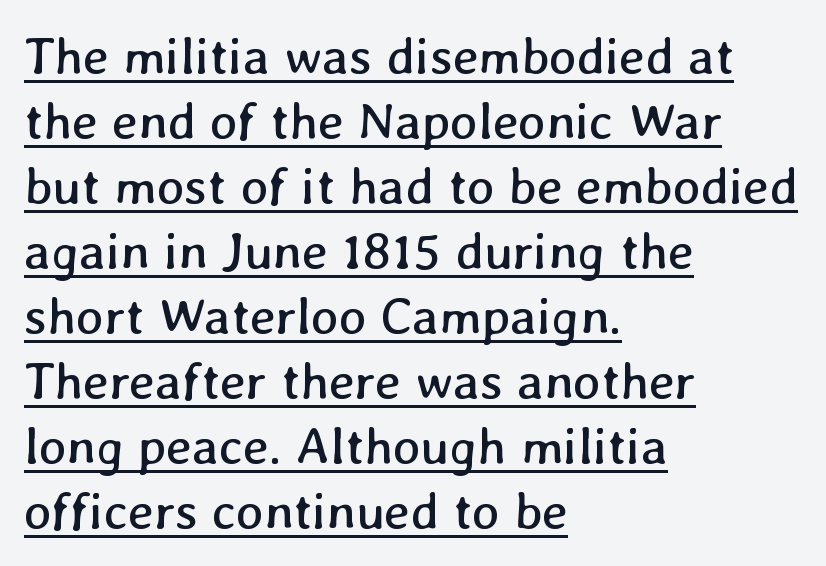
Compared with a centered layout, this one pins lines to the left instead. Glyph-to-glyph distance matches everyday printed text. Is the stroke heavy? The answer is a plain regular-or-lighter. Successive baselines arrive at the customary interval.
